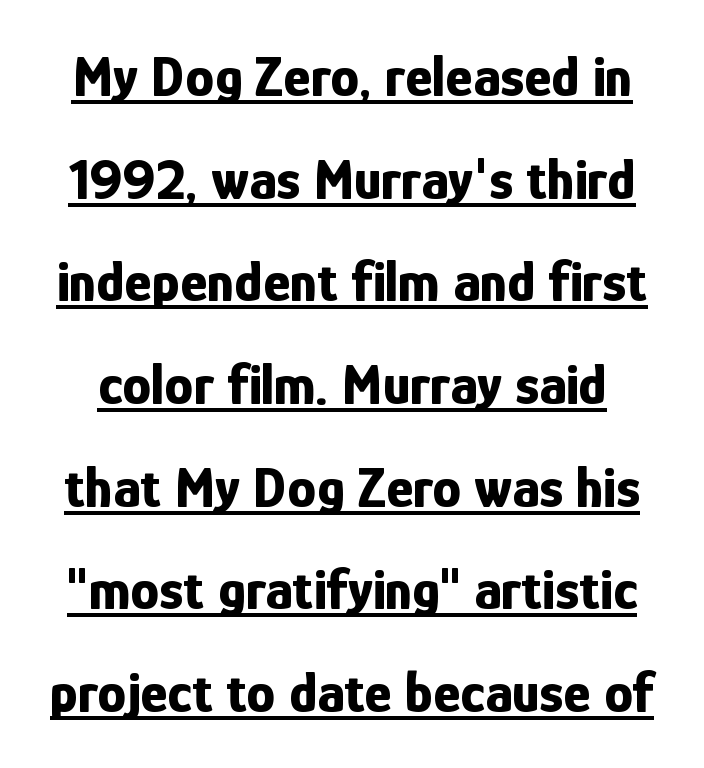
Q: Is the text bold? A: Yes.
Q: Is the text italic (slanted)? A: No, it is upright.
Q: Is the typeface a serif or a sans-serif typeface? A: Sans-serif.
Q: Is the text underlined? A: Yes.
Q: Is the spacing between letters normal or unusually wide? A: Normal.
Q: Width (condensed, normal, or wide)? A: Condensed.
Q: Stroke contrast? A: Low.
Q: x-height? A: Medium.
Q: Monospaced? A: No.
